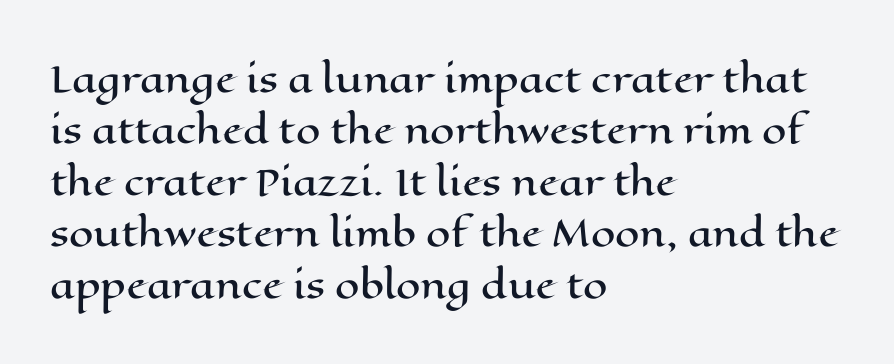
Q: Is the text italic (slanted)? A: No, it is upright.
Q: Is the text underlined? A: No.
Q: How is the paragraph aligned? A: Left-aligned.
Q: Is the spacing between letters normal or unusually wide? A: Normal.
Q: Is the spacing between lines tight, normal or loose? A: Normal.
Q: Width (condensed, normal, or wide)? A: Wide.
Q: Stroke contrast? A: High.
Q: x-height? A: Medium.
Q: Monospaced? A: No.
